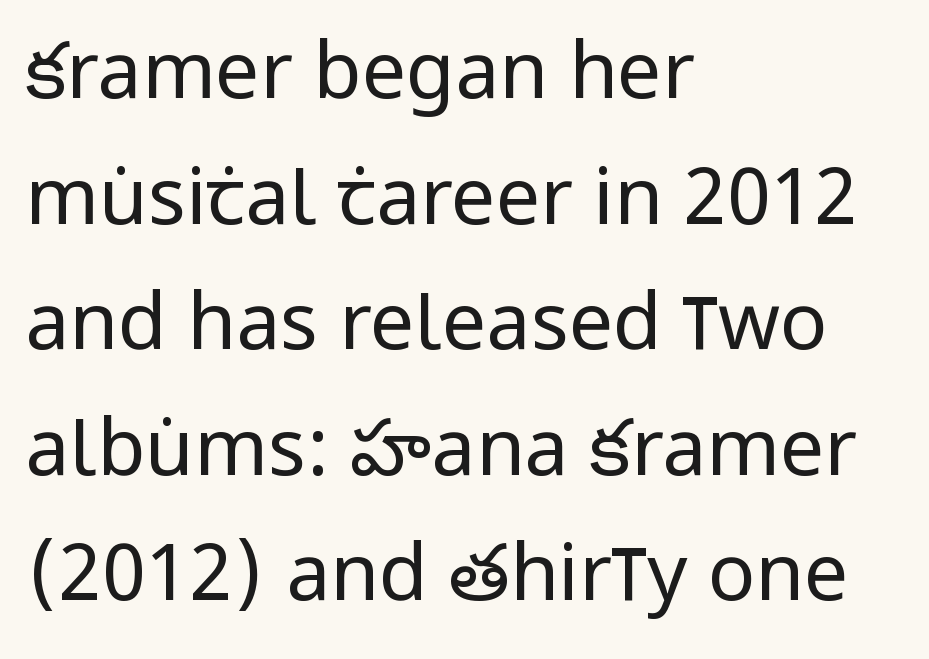
The image shows 79 px regular-weight, condensed sans-serif type, upright; set left-aligned, normal line spacing (1.59x), normal letter spacing, not underlined; low stroke contrast and a large x-height.
